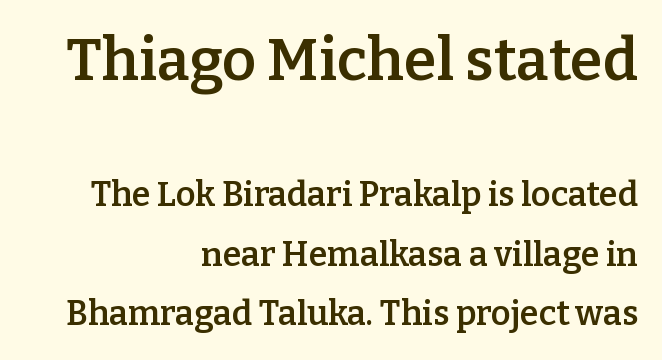
Honestly, the letter spacing is just normal — you wouldn't notice it. Look at the bottom of the vertical strokes: they flare into serifs here. Anything drawn beneath the words? Only blank space. These lines are rendered in a variable-pitch font. Italic? Not at all — the glyphs are vertical.
